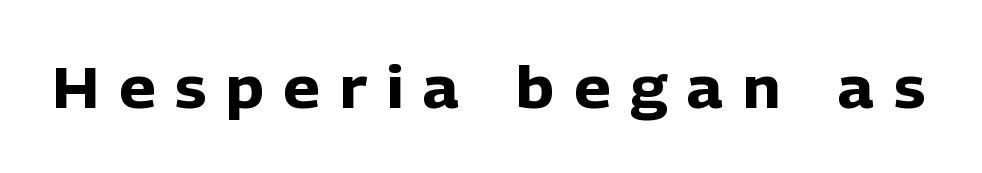
The glyphs are unaccompanied by any horizontal stroke below them. Do the letters lean? They stand straight. Loose tracking; the words dissolve into strings of separated letters. Students, this is bold: see how much ink each stroke carries. Does the type have serifs? No, each stem ends abruptly. Character widths vary here, with narrow letters taking less room than wide ones.
